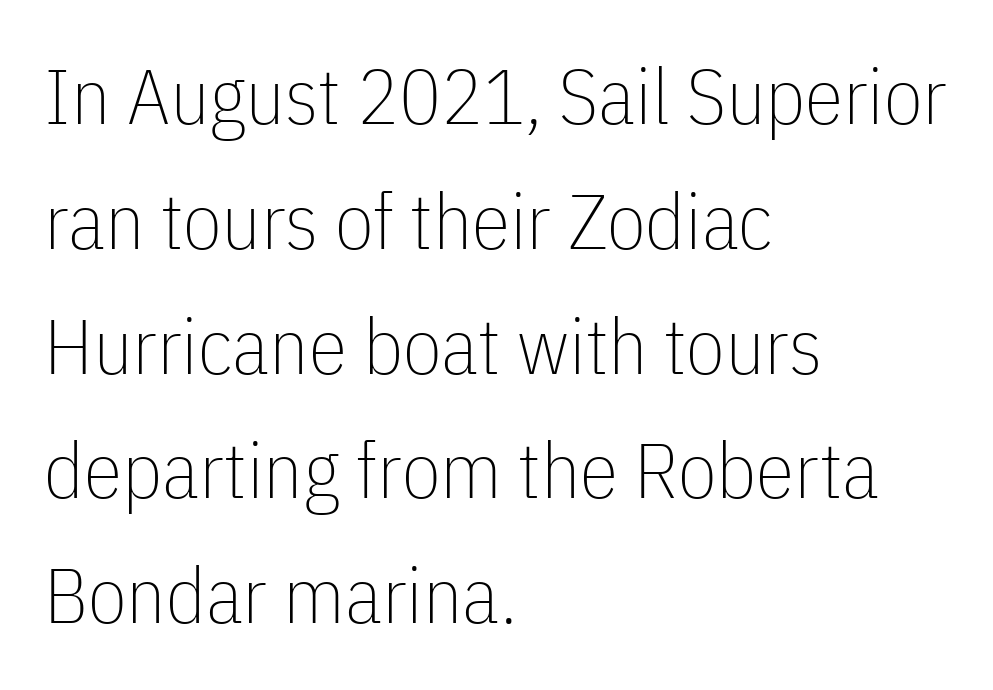
Q: Is the text bold? A: No.
Q: Is the text italic (slanted)? A: No, it is upright.
Q: Is the typeface a serif or a sans-serif typeface? A: Sans-serif.
Q: Is the text underlined? A: No.
Q: How is the paragraph aligned? A: Left-aligned.
Q: Is the spacing between letters normal or unusually wide? A: Normal.
Q: Is the spacing between lines tight, normal or loose? A: Normal.
Q: Width (condensed, normal, or wide)? A: Condensed.
Q: Stroke contrast? A: Low.
Q: x-height? A: Medium.
Q: Monospaced? A: No.
